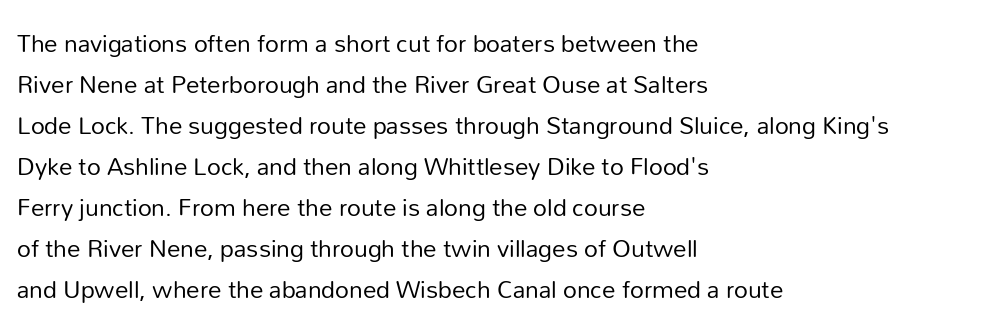
The image shows 27 px text type, upright; set left-aligned, normal line spacing (1.52x), normal letter spacing, not underlined.
